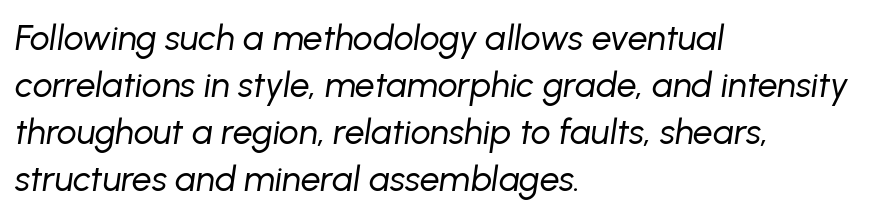
In terms of letterspacing, this is plain default setting. You could not count columns in this text — the font is proportionally spaced. Casual observation: everything's shoved over to the left. Style check: oblique.
